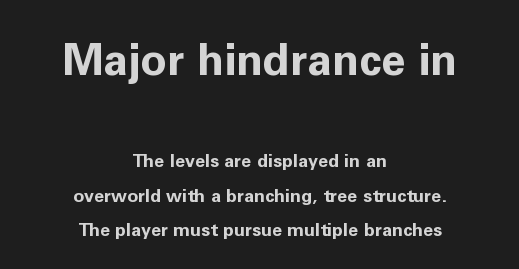
Does the lettering tilt? It doesn't — this is upright. This rendering employs a face without finishing strokes, i.e., a sans-serif. Standard letterfit; no display-style spreading of the glyphs. Heavy, bold letterforms. The designer gave the opening block more size than the closing block.
